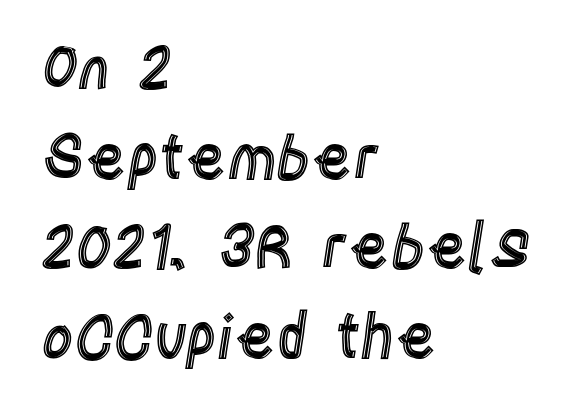
{"width": "condensed", "x_height": "large", "monospaced": "no", "underline": "no", "align": "left", "line_spacing": "normal", "line_spacing_ratio": 1.47, "letter_spacing": "normal", "letter_spacing_em": 0.0, "glyph_px": 61}
